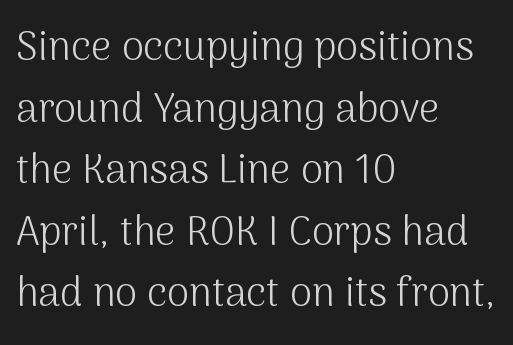
Glyph-to-glyph distance matches everyday printed text. The lines are quadded left. To sum up the face: it is a sans, with no serifs. Decoration check: the copy has no underline. A typesetter would call this proportional, since set widths differ per character. No extra ink here — the face is not bold.
